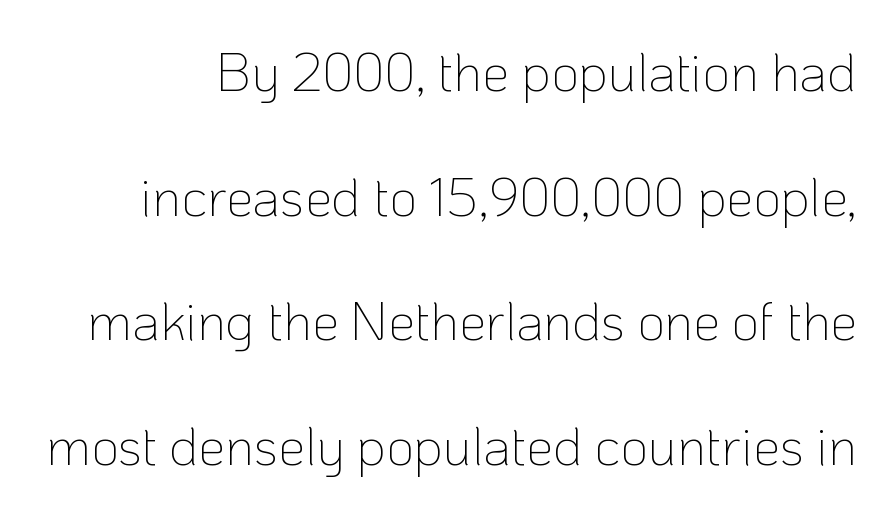
{"serif": "no", "italic": "no", "bold": "no", "weight": "thin", "width": "normal", "stroke_contrast": "low", "x_height": "medium", "monospaced": "no", "underline": "no", "line_spacing": "loose", "line_spacing_ratio": 2.31, "letter_spacing": "normal", "letter_spacing_em": 0.0, "glyph_px": 54}
